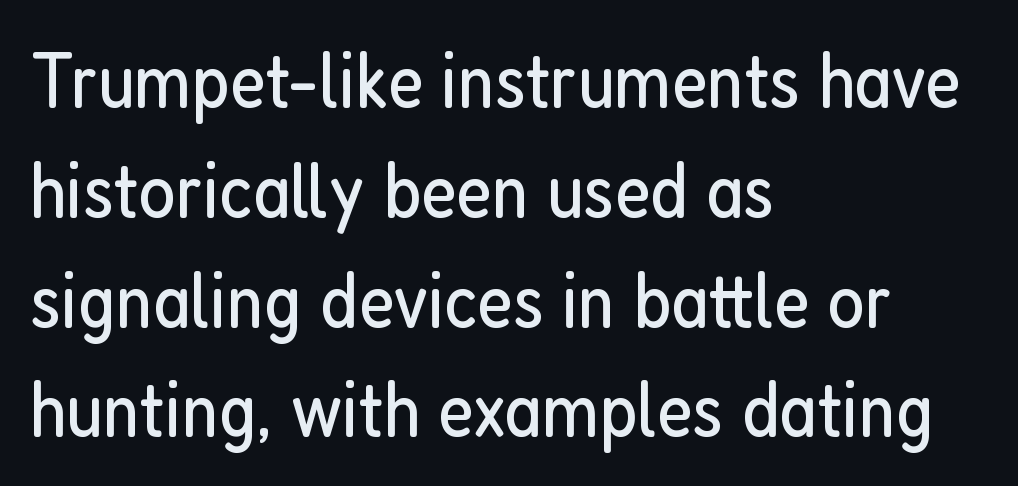
The typesetting does not lean heavy: it is not bold. The setting favours the left margin, as ordinary paragraphs usually do. Notice how the stems are strictly vertical — no italics here. Whoever set this chose a conventional vertical rhythm. Grotesque or geometric, the face here clearly has no serifs. Descenders hang freely into open space.
